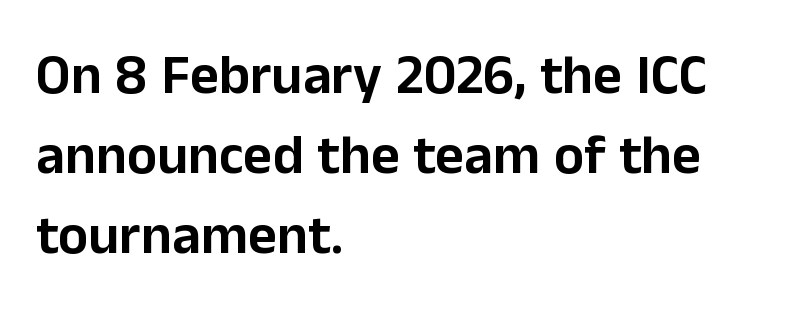
The image shows 56 px sans-serif type, upright; set left-aligned, normal line spacing (1.43x), normal letter spacing, not underlined; low stroke contrast and a medium x-height.
